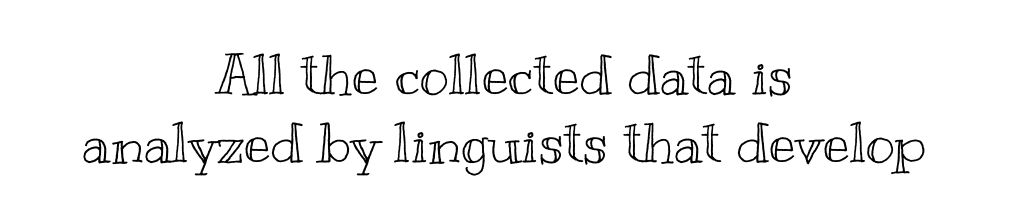
Q: Is the text italic (slanted)? A: No, it is upright.
Q: Is the text underlined? A: No.
Q: How is the paragraph aligned? A: Centered.
Q: Is the spacing between letters normal or unusually wide? A: Normal.
Q: Width (condensed, normal, or wide)? A: Wide.
Q: x-height? A: Small.
Q: Monospaced? A: No.
